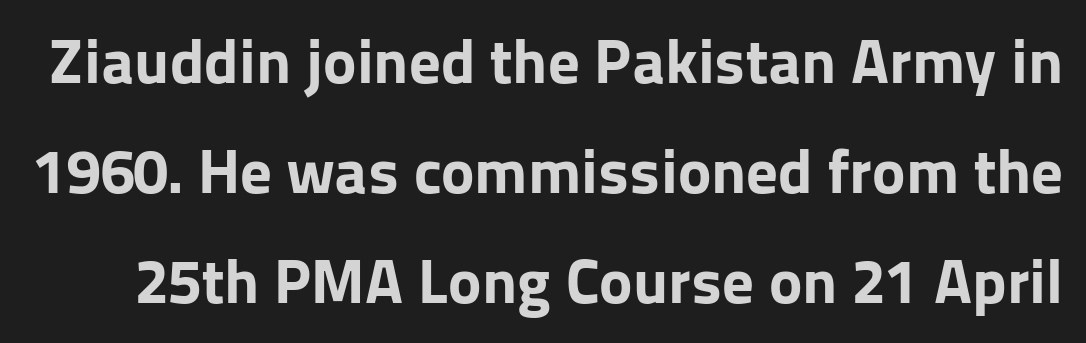
Letter spacing: default. The gap between lines stays unmarked. This is sans-serif lettering, the kind often seen on screens and signage. The letters advance in unequal steps, a hallmark of proportional type.
